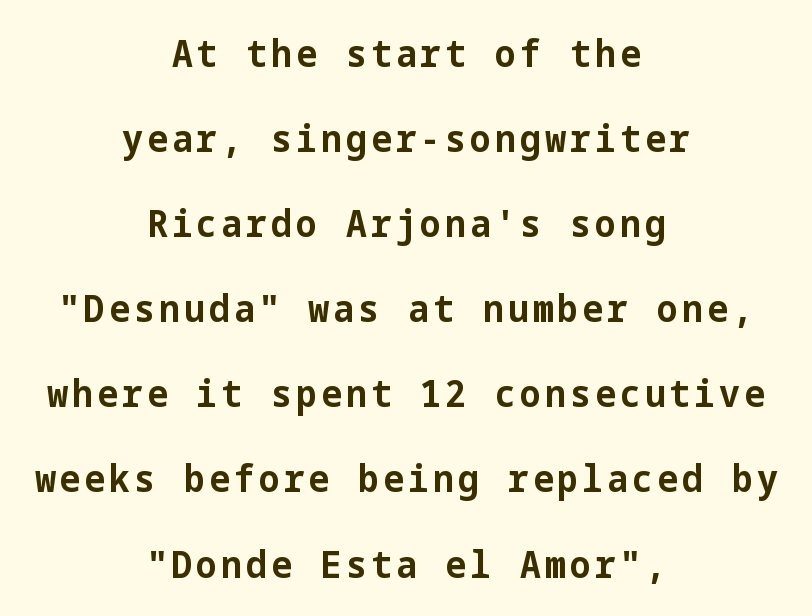
{"serif": "no", "italic": "no", "bold": "yes", "weight": "bold", "width": "normal", "stroke_contrast": "low", "x_height": "medium", "underline": "no", "align": "center", "line_spacing": "loose", "line_spacing_ratio": 2.3, "glyph_px": 37}
